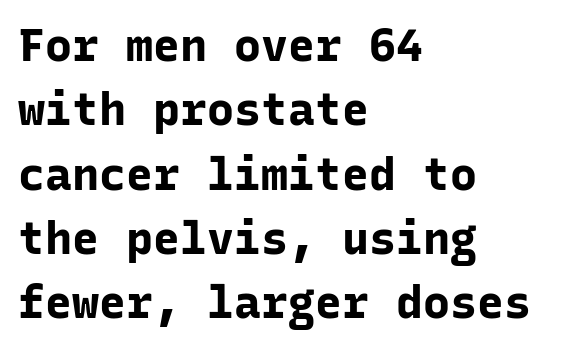
Q: Is the text bold? A: Yes.
Q: Is the text italic (slanted)? A: No, it is upright.
Q: Is the typeface a serif or a sans-serif typeface? A: Sans-serif.
Q: Is the text underlined? A: No.
Q: How is the paragraph aligned? A: Left-aligned.
Q: Is the spacing between letters normal or unusually wide? A: Normal.
Q: Is the spacing between lines tight, normal or loose? A: Normal.
Q: Width (condensed, normal, or wide)? A: Normal.
Q: Stroke contrast? A: Low.
Q: x-height? A: Medium.
Q: Monospaced? A: Yes.
